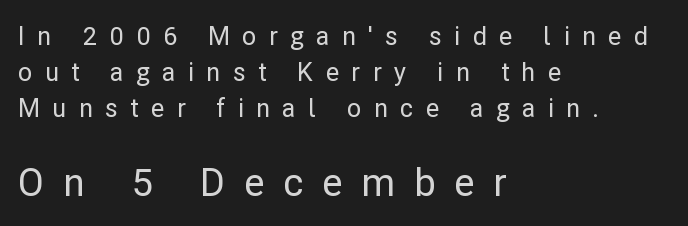
{"serif": "no", "italic": "no", "width": "normal", "stroke_contrast": "low", "x_height": "medium", "monospaced": "no", "underline": "no", "align": "left", "line_spacing": "normal", "line_spacing_ratio": 1.44, "letter_spacing": "wide", "letter_spacing_em": 0.49, "larger_block": "second", "size_ratio": 1.52, "glyph_px": 38}
